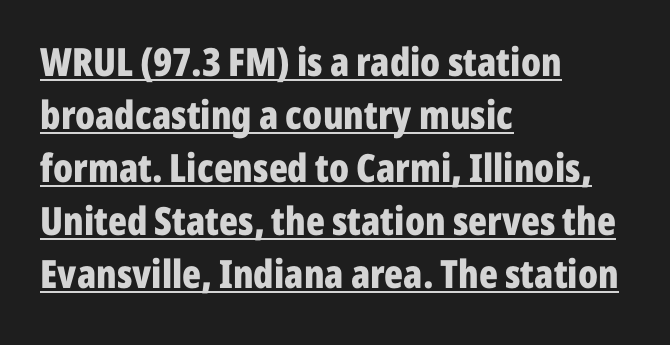
Look at the stroke-to-counter ratio: heavy, a bold. Characters follow at the spacing the type designer built in. Regarding leading, the lines here are spaced in the standard way. The typeface chosen for these lines omits serifs. Varying glyph widths throughout — classic text-font behaviour. A continuous stroke trails under the words, as in a hyperlink.
